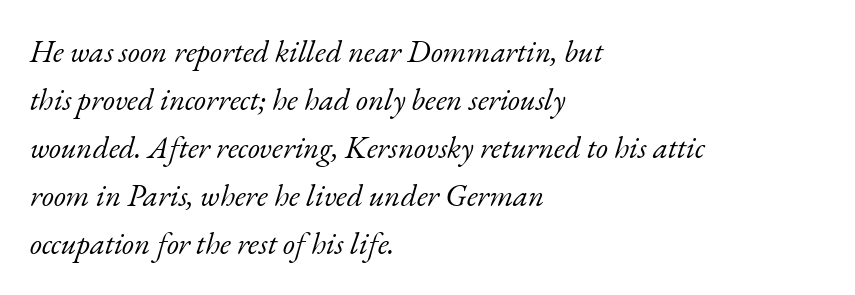
{"serif": "yes", "italic": "yes", "lean": "right", "slant_degrees": 17, "bold": "no", "weight": "light", "width": "normal", "stroke_contrast": "low", "x_height": "small", "monospaced": "no", "underline": "no", "align": "left", "line_spacing": "normal", "line_spacing_ratio": 1.55, "letter_spacing": "normal", "letter_spacing_em": 0.0, "glyph_px": 31}
